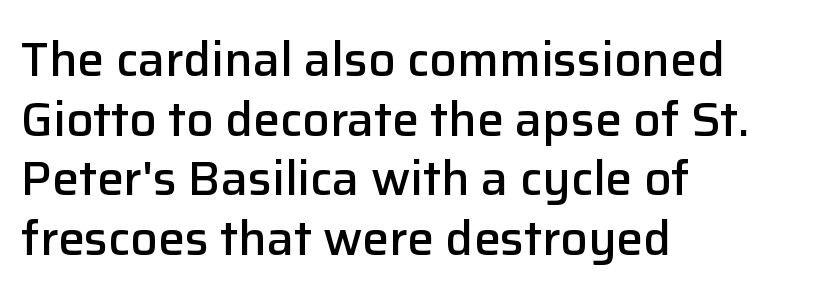
The image shows 48 px semibold sans-serif type, upright; set left-aligned, line spacing 1.24x, normal letter spacing, not underlined; low stroke contrast and a medium x-height.
